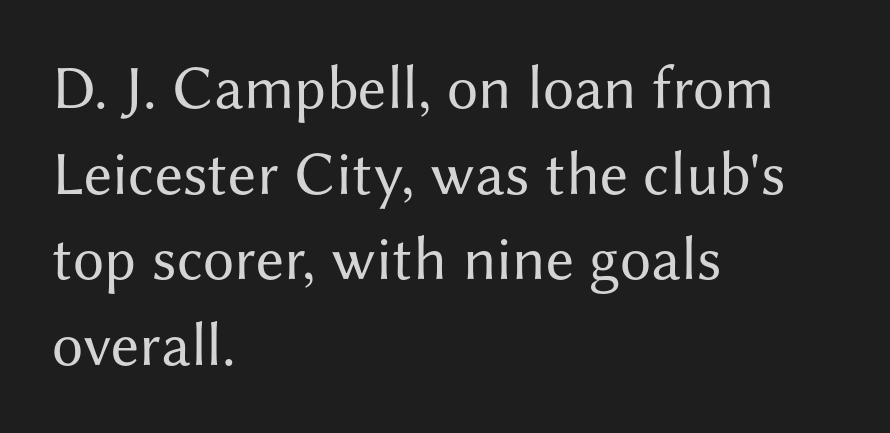
{"serif": "no", "italic": "no", "bold": "no", "weight": "regular", "width": "normal", "stroke_contrast": "medium", "x_height": "medium", "monospaced": "no", "underline": "no", "align": "left", "line_spacing": "normal", "line_spacing_ratio": 1.38, "letter_spacing": "normal", "letter_spacing_em": 0.0, "glyph_px": 62}
